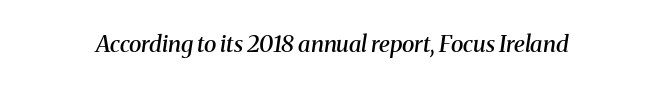
Q: Is the text bold? A: Semi-bold.
Q: Is the text italic (slanted)? A: Yes, it leans right by about 8 degrees.
Q: Is the text underlined? A: No.
Q: Is the spacing between letters normal or unusually wide? A: Normal.
